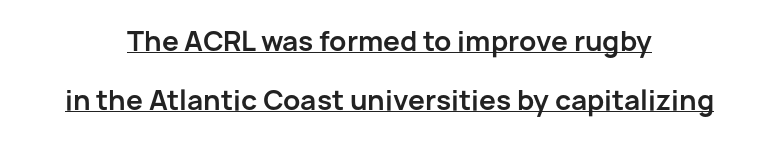
The letters stand upright; this is a roman face. Notice how thick the strokes are: this is what a full bold looks like. The rendering uses the underline text-decoration. One glance says open: line gaps are wider than usual. The lines in this sample share a center point and differ in where they start and stop.
